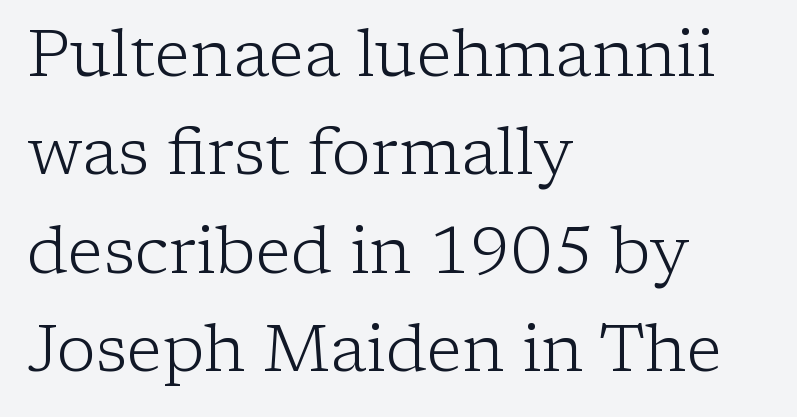
{"serif": "yes", "italic": "no", "bold": "no", "weight": "light", "width": "normal", "stroke_contrast": "low", "x_height": "medium", "monospaced": "no", "underline": "no", "align": "left", "line_spacing": "normal", "line_spacing_ratio": 1.49, "letter_spacing": "normal", "letter_spacing_em": 0.0, "glyph_px": 66}
